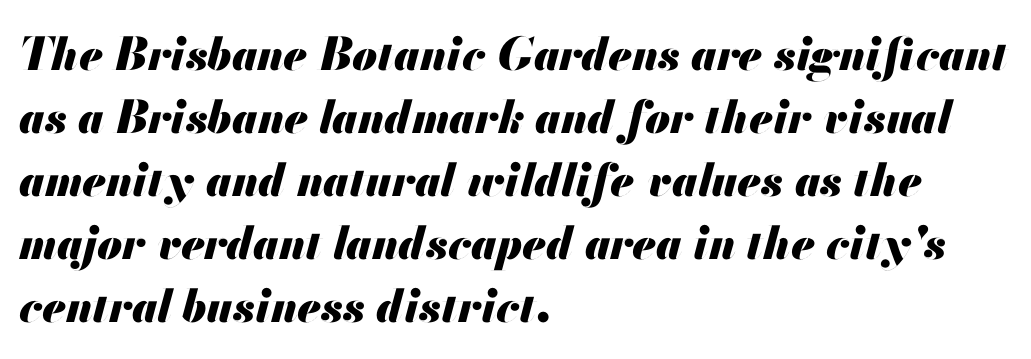
Q: Is the text bold? A: Yes.
Q: Is the text italic (slanted)? A: Yes, it leans right by about 13 degrees.
Q: Is the text underlined? A: No.
Q: How is the paragraph aligned? A: Left-aligned.
Q: Is the spacing between letters normal or unusually wide? A: Normal.
Q: Is the spacing between lines tight, normal or loose? A: Normal.
Q: Width (condensed, normal, or wide)? A: Normal.
Q: Stroke contrast? A: Medium.
Q: x-height? A: Small.
Q: Monospaced? A: No.
